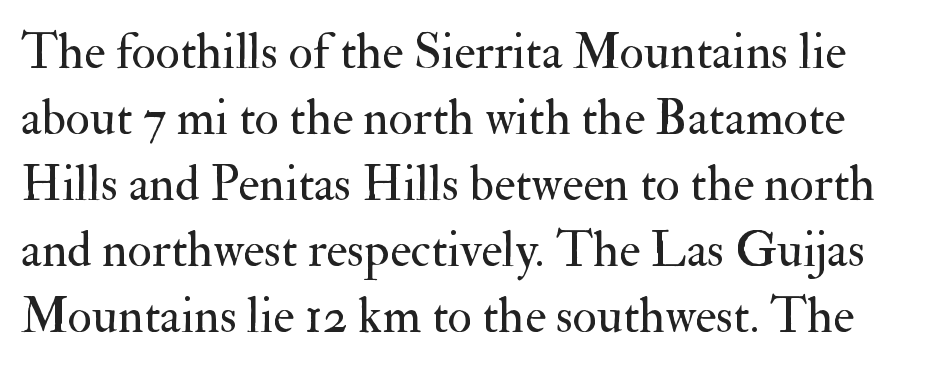
The image shows 50 px regular-weight serif type, upright; set normal line spacing (1.32x), normal letter spacing, not underlined; medium stroke contrast and a small x-height.
